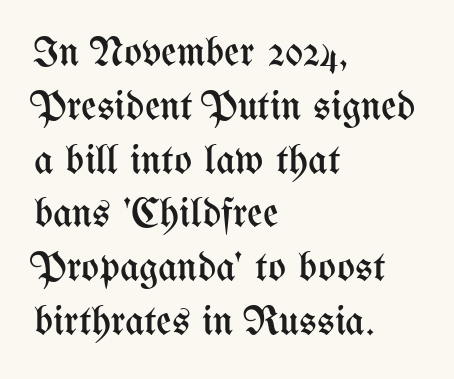
{"italic": "no", "bold": "no", "weight": "regular", "width": "condensed", "stroke_contrast": "medium", "x_height": "medium", "monospaced": "no", "underline": "no", "align": "left", "line_spacing": "normal", "line_spacing_ratio": 1.28, "letter_spacing": "normal", "letter_spacing_em": 0.0, "glyph_px": 42}
